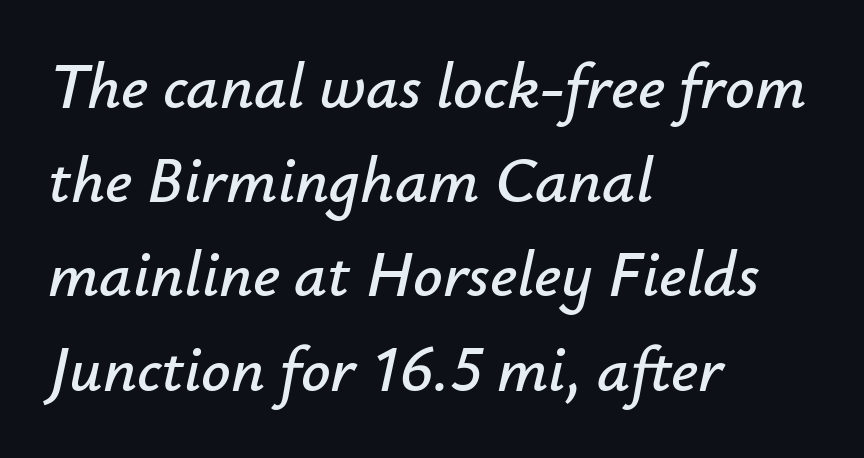
The image shows 65 px text type, italic (leaning right); set left-aligned, normal line spacing (1.45x), normal letter spacing, not underlined; low stroke contrast and a small x-height.
